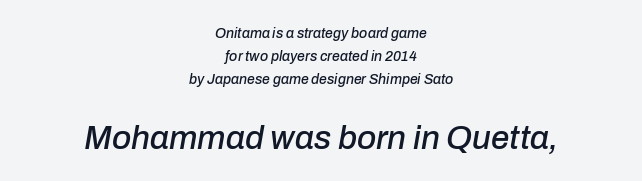
{"italic": "yes", "lean": "right", "slant_degrees": 10, "width": "normal", "stroke_contrast": "low", "x_height": "medium", "monospaced": "no", "underline": "no", "align": "center", "line_spacing": "normal", "line_spacing_ratio": 1.63, "letter_spacing": "normal", "letter_spacing_em": 0.0, "larger_block": "second", "size_ratio": 2.36, "glyph_px": 33}
